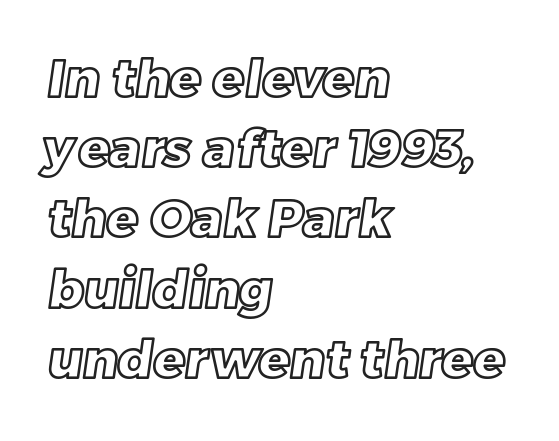
Q: Is the text underlined? A: No.
Q: How is the paragraph aligned? A: Left-aligned.
Q: Is the spacing between letters normal or unusually wide? A: Normal.
Q: Is the spacing between lines tight, normal or loose? A: Normal.
Q: Width (condensed, normal, or wide)? A: Normal.
Q: x-height? A: Large.
Q: Monospaced? A: No.
